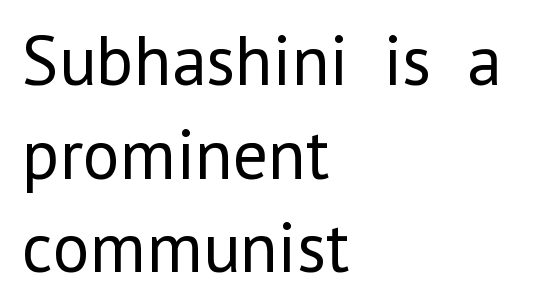
Q: Is the text bold? A: No.
Q: Is the text italic (slanted)? A: No, it is upright.
Q: Is the typeface a serif or a sans-serif typeface? A: Sans-serif.
Q: Is the text underlined? A: No.
Q: How is the paragraph aligned? A: Left-aligned.
Q: Is the spacing between letters normal or unusually wide? A: Normal.
Q: Is the spacing between lines tight, normal or loose? A: Normal.
Q: Width (condensed, normal, or wide)? A: Normal.
Q: Stroke contrast? A: Low.
Q: x-height? A: Medium.
Q: Monospaced? A: No.
